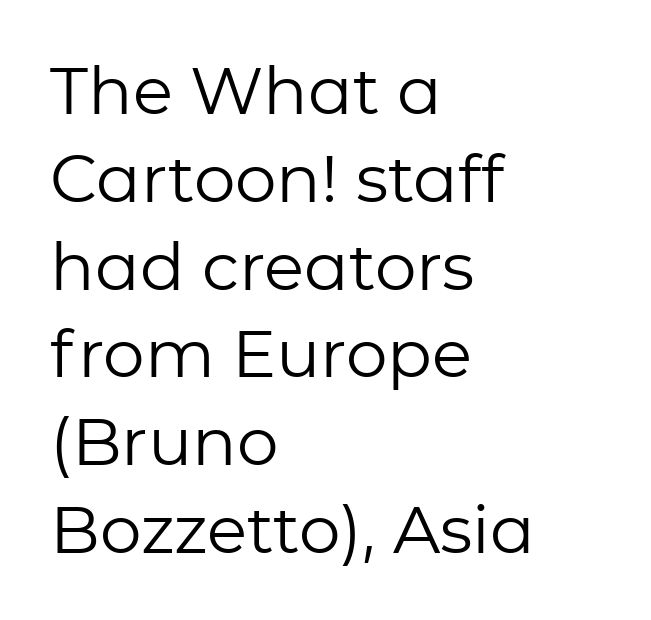
The image shows 66 px regular-weight sans-serif type, upright; set left-aligned, normal line spacing (1.33x), normal letter spacing, not underlined; low stroke contrast and a medium x-height.
